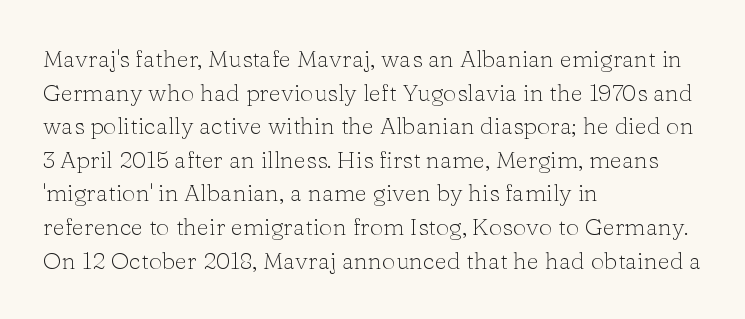
Does the copy run flush right? No — it runs flush left. Does extra space separate the letters? No, they use regular spacing. The letters look calm and open, with moderate or lighter stems. Beneath every word, the page is bare. Normally led — the rows are evenly, conventionally spaced.
